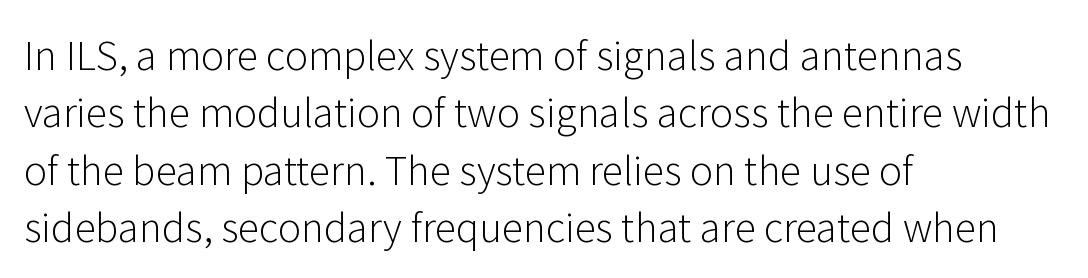
The image shows 39 px light sans-serif type, upright; set left-aligned, normal line spacing (1.47x), normal letter spacing, not underlined; low stroke contrast and a medium x-height.
